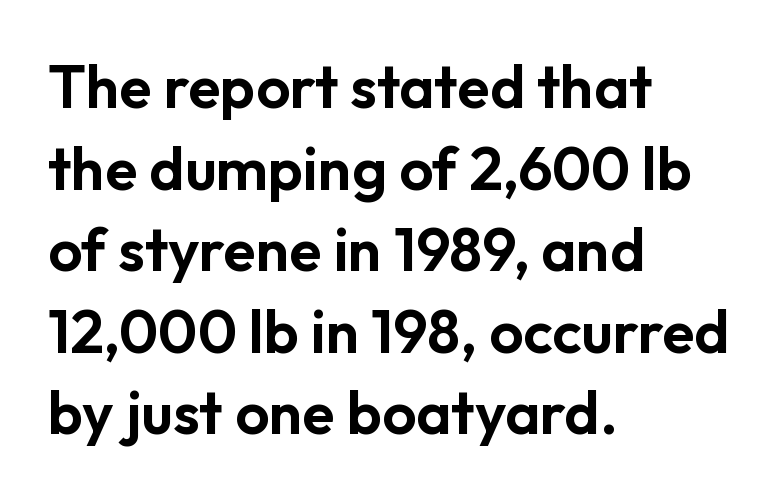
The image shows 60 px sans-serif type, upright; set left-aligned, normal line spacing (1.36x), normal letter spacing, not underlined; low stroke contrast and a medium x-height.
